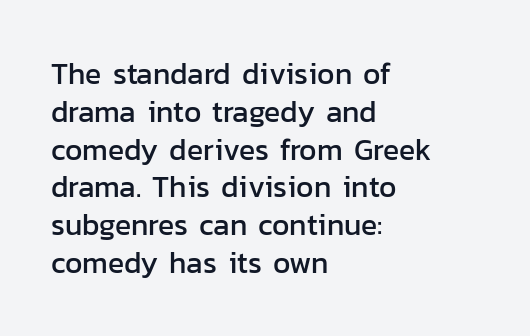
Q: Is the text italic (slanted)? A: No, it is upright.
Q: Is the typeface a serif or a sans-serif typeface? A: Sans-serif.
Q: Is the text underlined? A: No.
Q: How is the paragraph aligned? A: Left-aligned.
Q: Is the spacing between letters normal or unusually wide? A: Normal.
Q: Is the spacing between lines tight, normal or loose? A: Normal.
Q: Width (condensed, normal, or wide)? A: Normal.
Q: Stroke contrast? A: Low.
Q: x-height? A: Medium.
Q: Monospaced? A: No.
